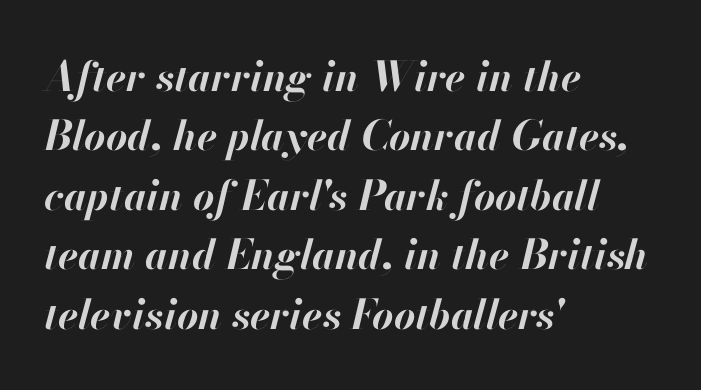
Q: Is the text bold? A: Yes.
Q: Is the text italic (slanted)? A: Yes, it leans right by about 13 degrees.
Q: Is the text underlined? A: No.
Q: How is the paragraph aligned? A: Left-aligned.
Q: Is the spacing between letters normal or unusually wide? A: Normal.
Q: Is the spacing between lines tight, normal or loose? A: Normal.
Q: Width (condensed, normal, or wide)? A: Normal.
Q: Stroke contrast? A: High.
Q: x-height? A: Small.
Q: Monospaced? A: No.
